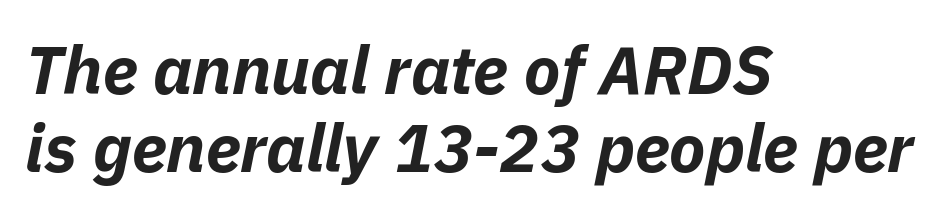
Character widths vary here, with narrow letters taking less room than wide ones. Emphasis by weight is at full strength: bold. Glance below the letters and you will spot only blank space. Does the copy run flush right? No — it runs flush left. The rendering applies a slant to the glyphs.
